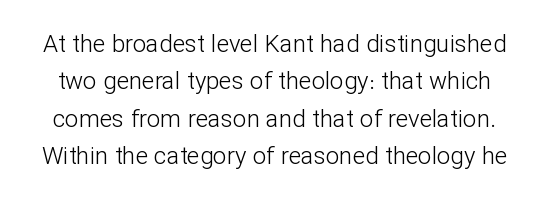
{"italic": "no", "bold": "no", "underline": "no", "line_spacing": "normal", "line_spacing_ratio": 1.56, "letter_spacing": "normal", "letter_spacing_em": 0.0, "glyph_px": 24}
